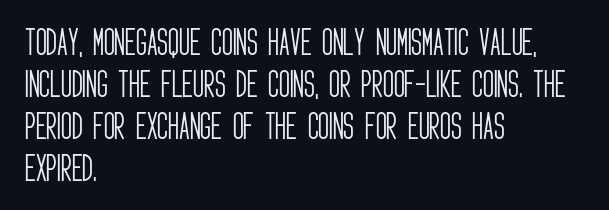
The image shows 30 px light, condensed sans-serif type, upright; set left-aligned, normal line spacing (1.4x), normal letter spacing, not underlined; low stroke contrast and a large x-height.
